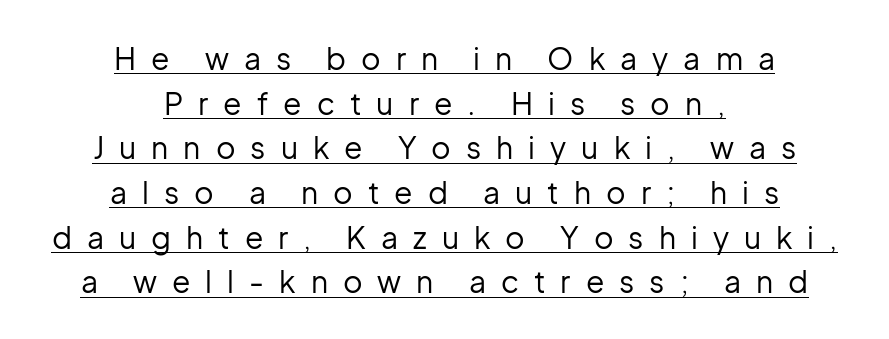
{"serif": "no", "italic": "no", "bold": "no", "weight": "regular", "width": "normal", "stroke_contrast": "low", "x_height": "medium", "monospaced": "no", "underline": "yes", "align": "center", "line_spacing": "normal", "line_spacing_ratio": 1.49, "letter_spacing": "wide", "letter_spacing_em": 0.5, "glyph_px": 30}
